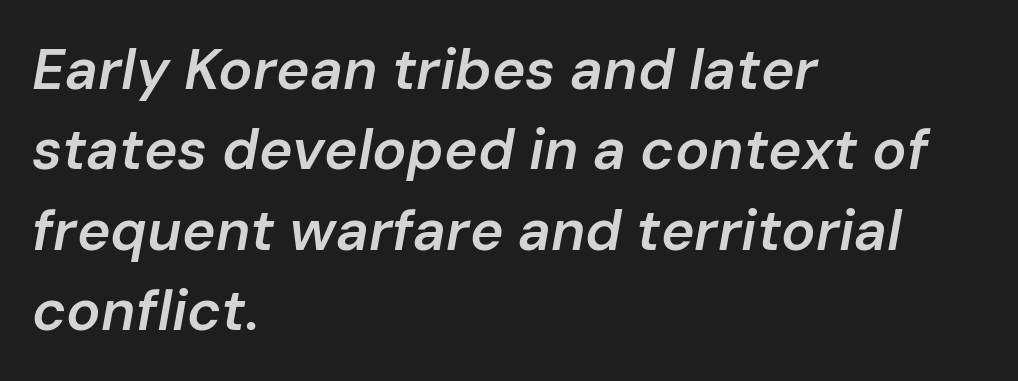
The image shows 57 px semibold type, italic (leaning right); set left-aligned, normal line spacing (1.41x), normal letter spacing, not underlined; low stroke contrast and a medium x-height.
